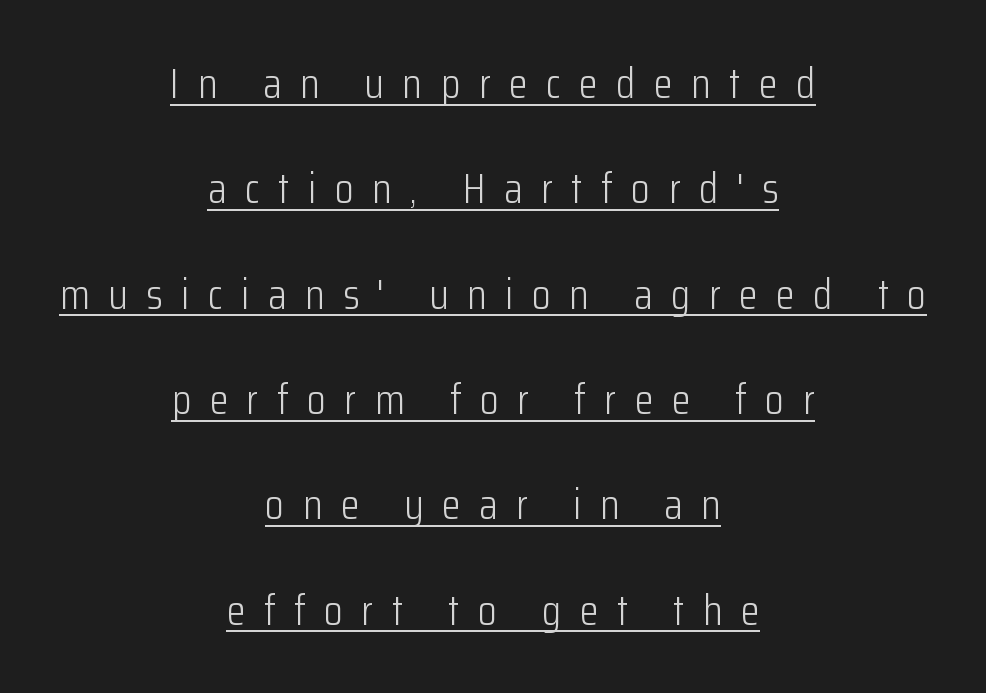
The image shows 43 px light, condensed sans-serif type, upright; set centered, loose line spacing (2.45x), unusually wide letter spacing (+0.43 em), underlined; low stroke contrast and a medium x-height.
